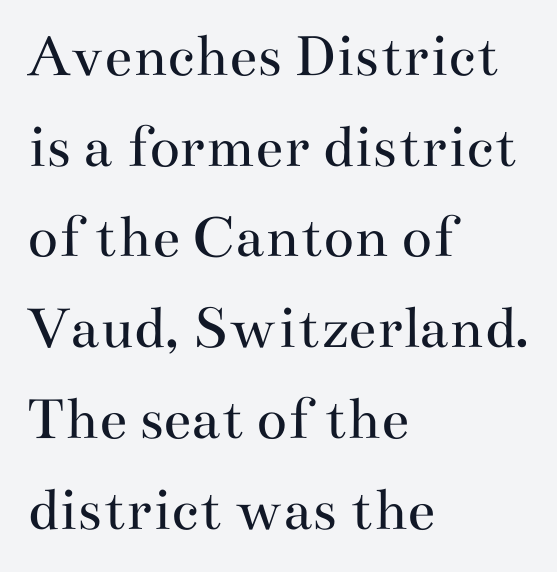
{"serif": "yes", "italic": "no", "bold": "no", "weight": "regular", "width": "wide", "stroke_contrast": "medium", "x_height": "small", "monospaced": "no", "underline": "no", "align": "left", "line_spacing": "normal", "line_spacing_ratio": 1.44, "letter_spacing": "normal", "letter_spacing_em": 0.0, "glyph_px": 63}
